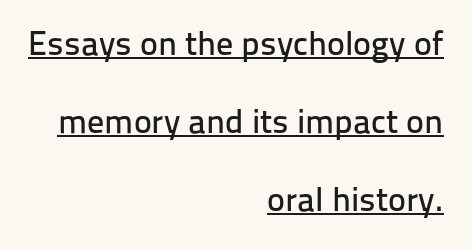
{"serif": "no", "italic": "no", "width": "normal", "stroke_contrast": "low", "x_height": "medium", "monospaced": "no", "underline": "yes", "align": "right", "line_spacing": "loose", "line_spacing_ratio": 2.3, "letter_spacing": "normal", "letter_spacing_em": 0.0, "glyph_px": 34}
